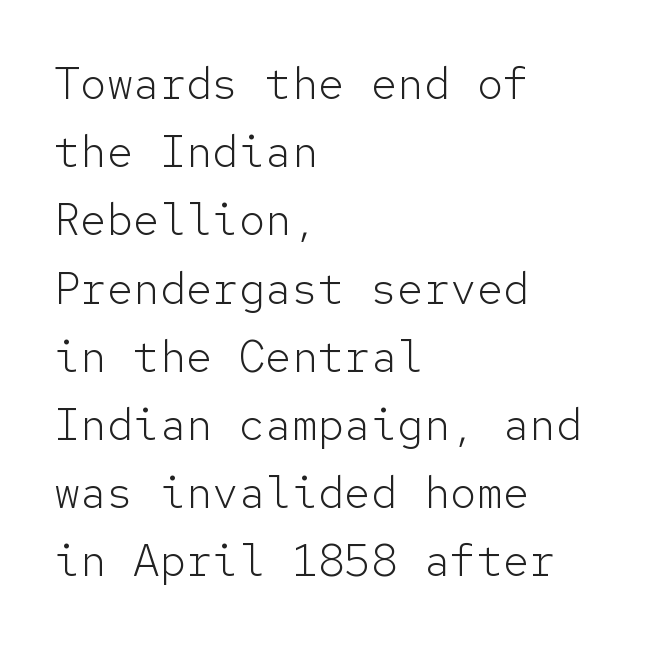
The image shows 44 px light sans-serif type, upright, monospaced; set left-aligned, normal line spacing (1.55x), normal letter spacing, not underlined; low stroke contrast and a medium x-height.
